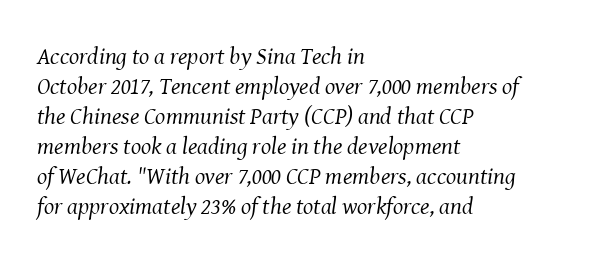
The image shows 24 px text type, italic (leaning right); set left-aligned, normal line spacing (1.25x), normal letter spacing, not underlined.
